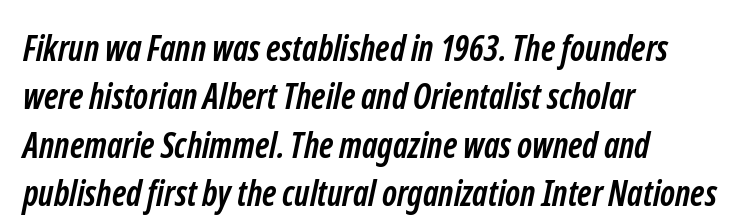
Q: Is the text bold? A: Yes.
Q: Is the typeface a serif or a sans-serif typeface? A: Sans-serif.
Q: Is the text underlined? A: No.
Q: How is the paragraph aligned? A: Left-aligned.
Q: Is the spacing between letters normal or unusually wide? A: Normal.
Q: Is the spacing between lines tight, normal or loose? A: Normal.
Q: Width (condensed, normal, or wide)? A: Condensed.
Q: Stroke contrast? A: Low.
Q: x-height? A: Medium.
Q: Monospaced? A: No.
